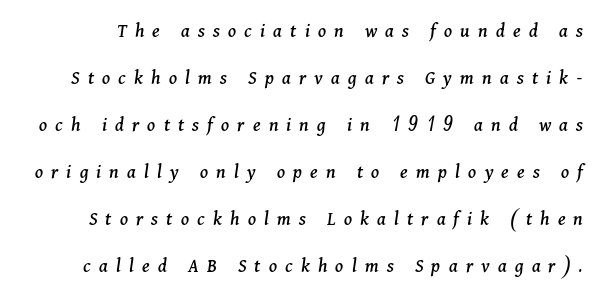
Q: Is the text italic (slanted)? A: Yes, it leans right by about 11 degrees.
Q: Is the text underlined? A: No.
Q: Is the spacing between letters normal or unusually wide? A: Unusually wide.
Q: Is the spacing between lines tight, normal or loose? A: Loose.
